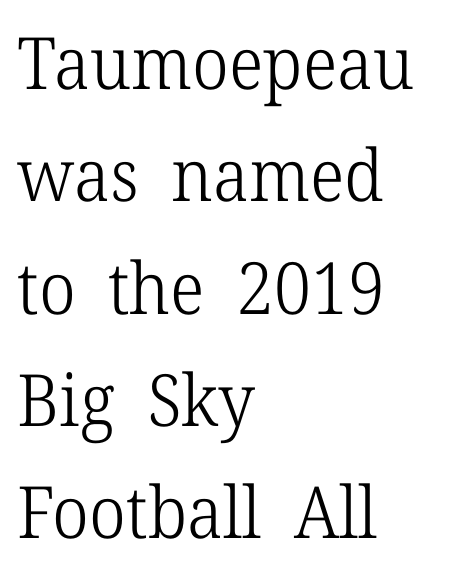
The image shows 72 px light serif type, upright; set left-aligned, normal line spacing (1.56x), normal letter spacing, not underlined; low stroke contrast and a medium x-height.
